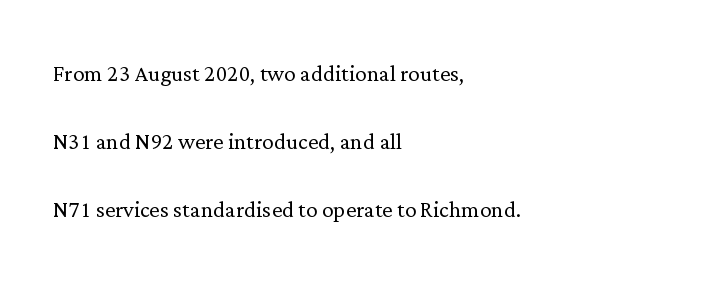
{"serif": "yes", "italic": "no", "bold": "no", "weight": "light", "width": "normal", "stroke_contrast": "low", "x_height": "medium", "monospaced": "no", "underline": "no", "align": "left", "line_spacing": "loose", "line_spacing_ratio": 2.34, "letter_spacing": "normal", "letter_spacing_em": 0.0, "glyph_px": 29}
